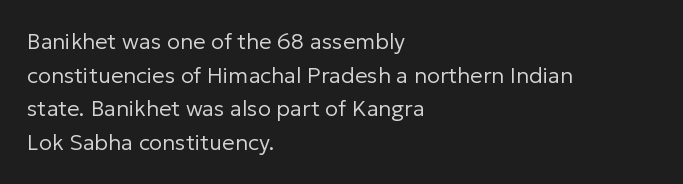
{"italic": "no", "bold": "no", "underline": "no", "align": "left", "line_spacing": "normal", "line_spacing_ratio": 1.53, "letter_spacing": "normal", "letter_spacing_em": 0.0, "glyph_px": 22}
